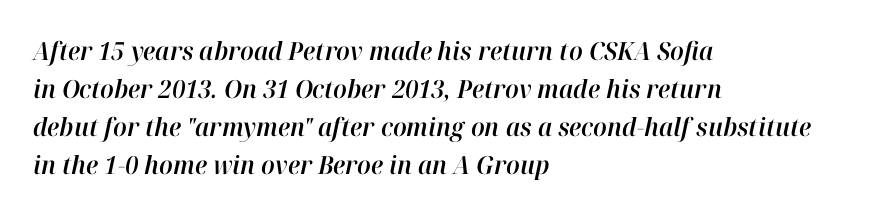
This block has exactly the height ordinary leading produces. Does extra space separate the letters? No, they use regular spacing. All the whitespace from short lines collects on the right. When letters slant like this, we call the style italic. This rendering features lettering with no underline.
